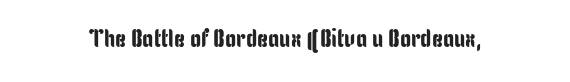
Q: Is the text italic (slanted)? A: No, it is upright.
Q: Is the text underlined? A: No.
Q: Is the spacing between letters normal or unusually wide? A: Normal.
